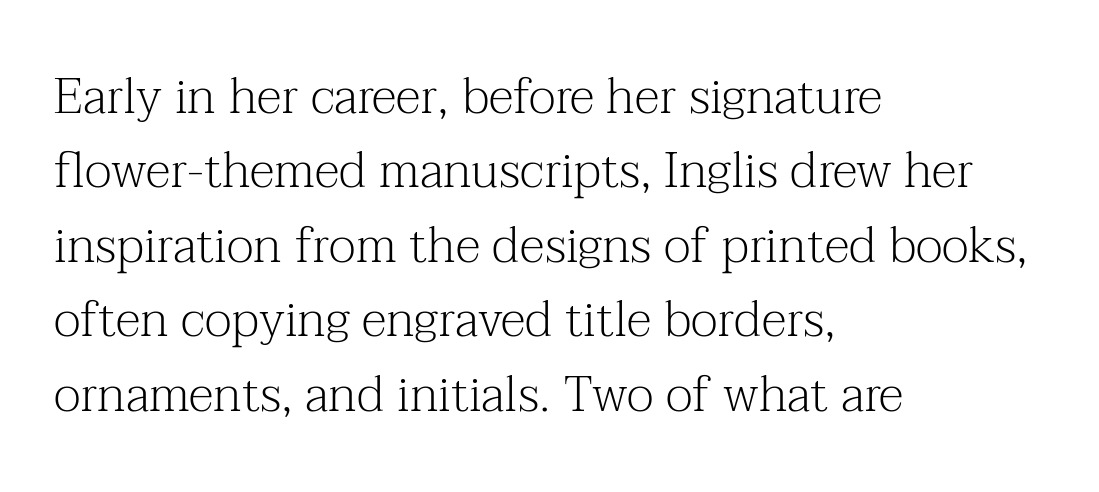
The glyphs are unaccompanied by any horizontal stroke below them. Compared with a centered layout, this one pins lines to the left instead. The passage shown is typed in a proportional face where columns would drift. How would I describe the line gaps? Plain and ordinary. Style check: upright.
